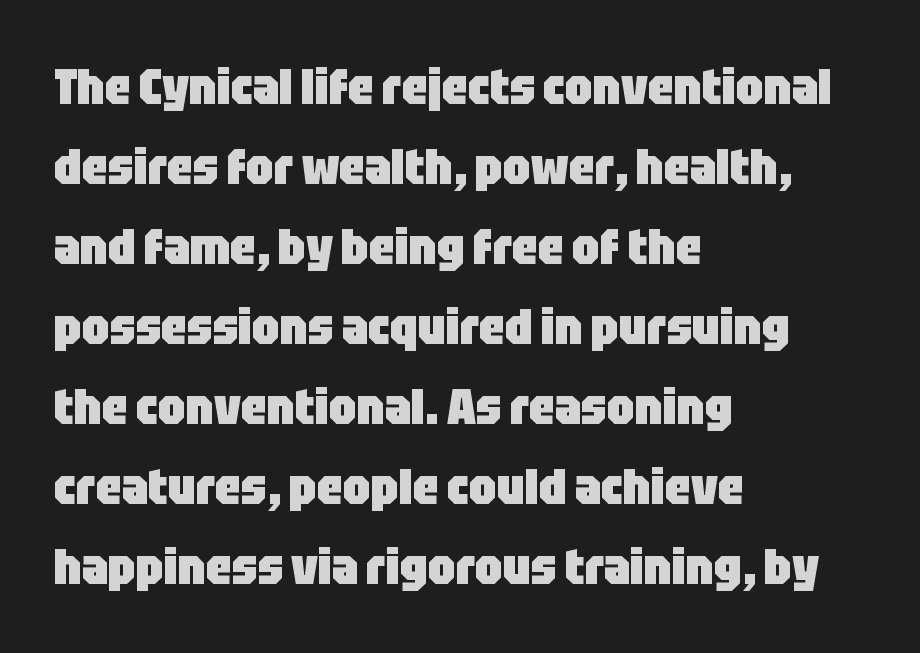
The image shows 50 px heavy, condensed sans-serif type, upright; set left-aligned, normal line spacing (1.6x), normal letter spacing, not underlined; low stroke contrast and a large x-height.
